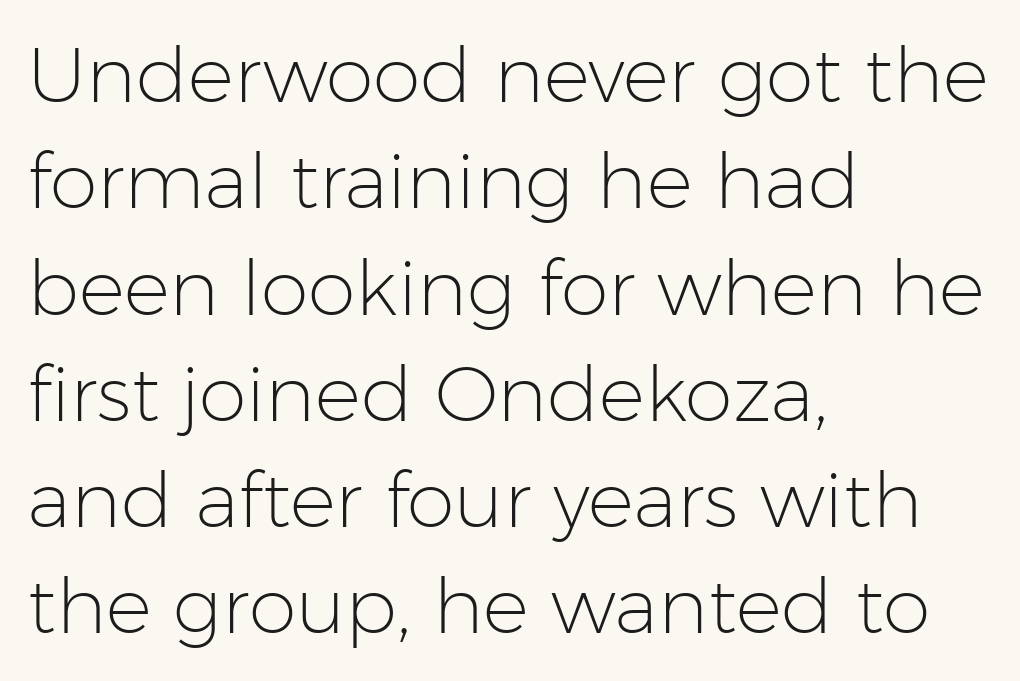
Q: Is the text bold? A: No.
Q: Is the text italic (slanted)? A: No, it is upright.
Q: Is the typeface a serif or a sans-serif typeface? A: Sans-serif.
Q: Is the text underlined? A: No.
Q: How is the paragraph aligned? A: Left-aligned.
Q: Is the spacing between letters normal or unusually wide? A: Normal.
Q: Is the spacing between lines tight, normal or loose? A: Normal.
Q: Width (condensed, normal, or wide)? A: Normal.
Q: Stroke contrast? A: Low.
Q: x-height? A: Medium.
Q: Monospaced? A: No.
